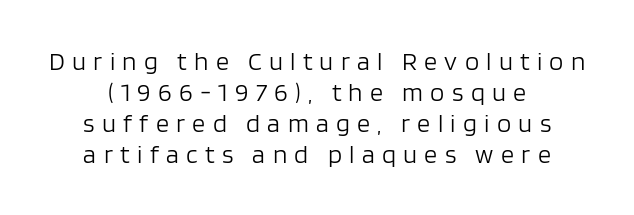
{"italic": "no", "bold": "no", "underline": "no", "line_spacing_ratio": 1.19, "letter_spacing": "wide", "letter_spacing_em": 0.28, "glyph_px": 26}
